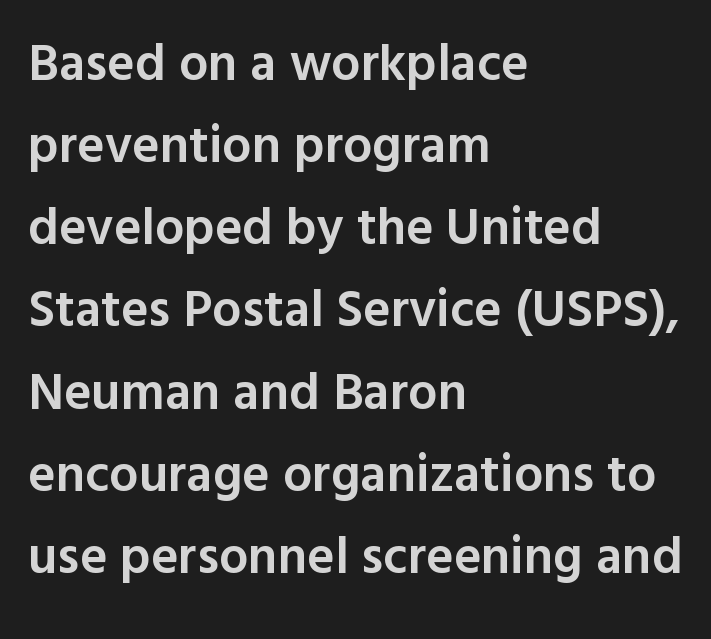
Anything drawn beneath the words? Only blank space. Students, observe: this is what conventionally led text looks like. The setting favours the left margin, as ordinary paragraphs usually do. I'd describe the lettering as semibold — firm but not a full bold. In terms of posture, this sample is upright. Words appear dense and cohesive because spacing is normal.
